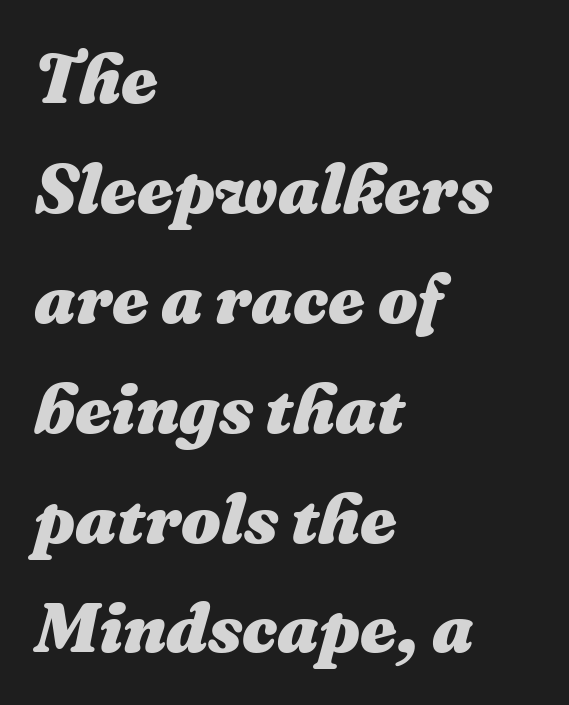
Is the type bold? Yes — the strokes are clearly thick and heavy. These lines are rendered in a variable-pitch font. The block of text has a typical density, with ordinary space between rows. Each row of text sits above clean, open space.
